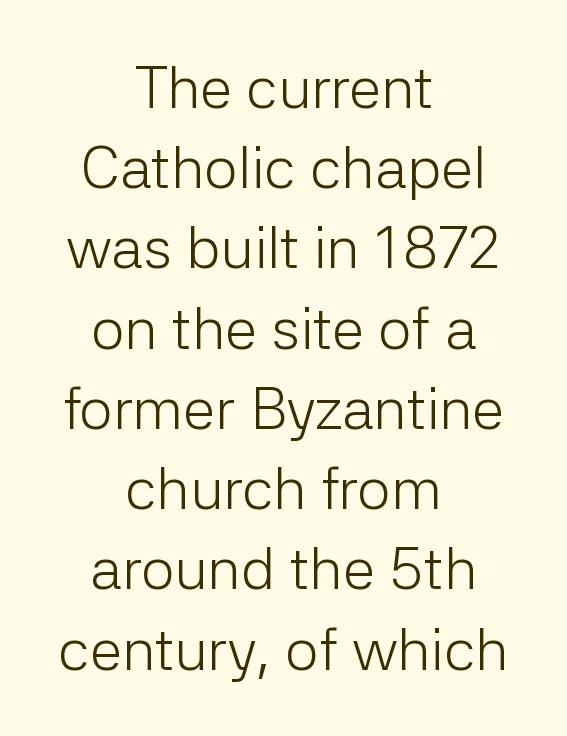
Q: Is the text bold? A: No.
Q: Is the text italic (slanted)? A: No, it is upright.
Q: Is the typeface a serif or a sans-serif typeface? A: Sans-serif.
Q: Is the text underlined? A: No.
Q: How is the paragraph aligned? A: Centered.
Q: Is the spacing between letters normal or unusually wide? A: Normal.
Q: Is the spacing between lines tight, normal or loose? A: Normal.
Q: Width (condensed, normal, or wide)? A: Normal.
Q: Stroke contrast? A: Low.
Q: x-height? A: Medium.
Q: Monospaced? A: No.
